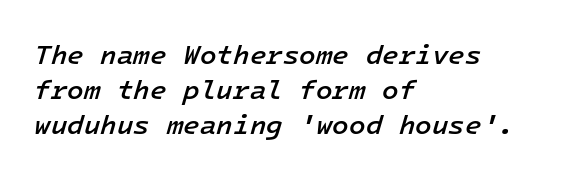
Q: Is the text bold? A: Semi-bold.
Q: Is the text italic (slanted)? A: Yes, it leans right by about 16 degrees.
Q: Is the text underlined? A: No.
Q: How is the paragraph aligned? A: Left-aligned.
Q: Is the spacing between letters normal or unusually wide? A: Normal.
Q: Is the spacing between lines tight, normal or loose? A: Normal.
